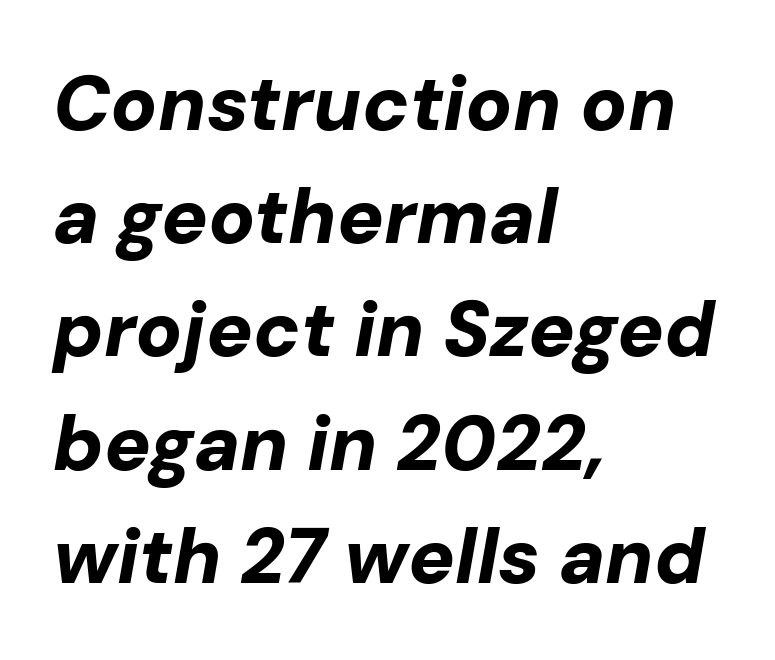
The image shows 77 px bold type, italic (leaning right); set left-aligned, normal line spacing (1.47x), normal letter spacing, not underlined; low stroke contrast and a medium x-height.
